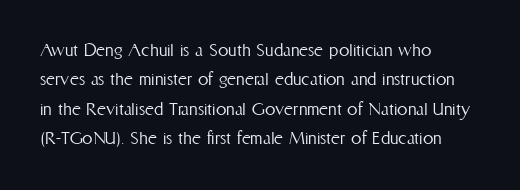
The image shows 21 px text type, upright; set left-aligned, normal line spacing (1.4x), normal letter spacing, not underlined.
